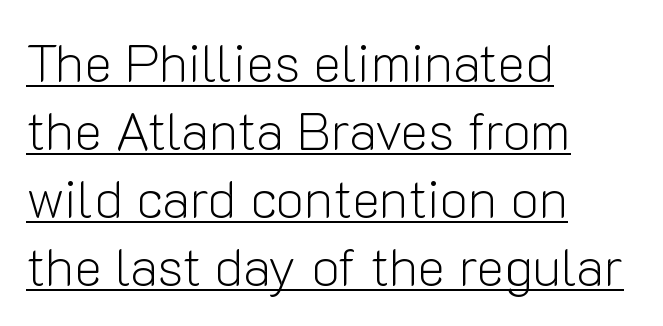
The image shows 53 px light sans-serif type, upright; set left-aligned, normal line spacing (1.28x), normal letter spacing, underlined; low stroke contrast and a medium x-height.
